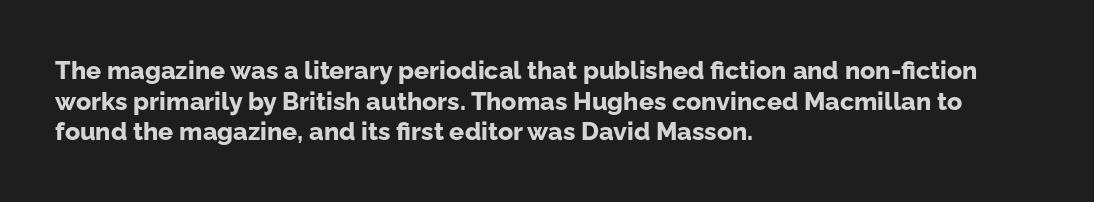
Q: Is the text bold? A: Yes.
Q: Is the text italic (slanted)? A: No, it is upright.
Q: Is the text underlined? A: No.
Q: How is the paragraph aligned? A: Left-aligned.
Q: Is the spacing between letters normal or unusually wide? A: Normal.
